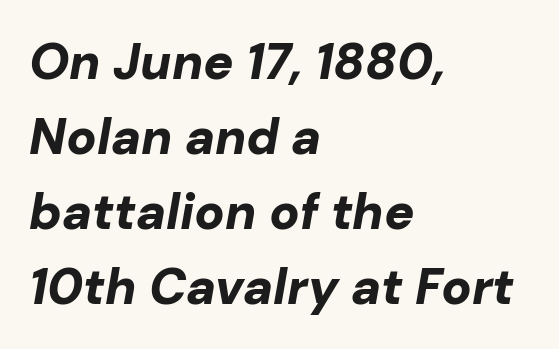
{"italic": "yes", "lean": "right", "slant_degrees": 10, "bold": "yes", "weight": "bold", "width": "normal", "stroke_contrast": "low", "x_height": "medium", "monospaced": "no", "underline": "no", "align": "left", "line_spacing": "normal", "line_spacing_ratio": 1.5, "letter_spacing": "normal", "letter_spacing_em": 0.0, "glyph_px": 50}
